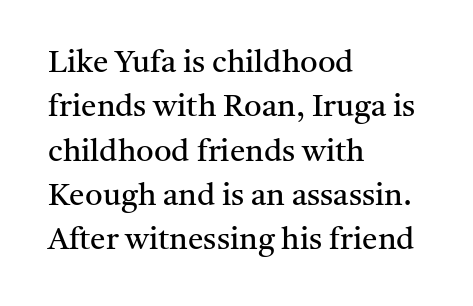
{"serif": "yes", "italic": "no", "bold": "no", "weight": "regular", "width": "normal", "stroke_contrast": "medium", "x_height": "medium", "monospaced": "no", "underline": "no", "align": "left", "line_spacing": "normal", "line_spacing_ratio": 1.43, "letter_spacing": "normal", "letter_spacing_em": 0.0, "glyph_px": 31}
